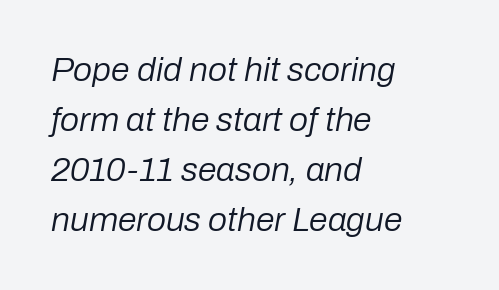
{"italic": "yes", "lean": "right", "slant_degrees": 10, "bold": "no", "weight": "regular", "width": "normal", "stroke_contrast": "low", "x_height": "medium", "monospaced": "no", "underline": "no", "align": "left", "line_spacing": "normal", "line_spacing_ratio": 1.47, "letter_spacing": "normal", "letter_spacing_em": 0.0, "glyph_px": 34}
